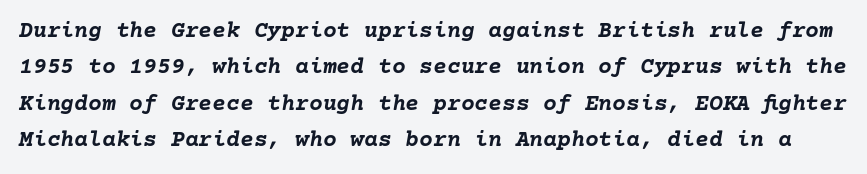
The image shows 23 px bold type, italic (leaning right); set normal line spacing (1.58x), normal letter spacing, not underlined.
